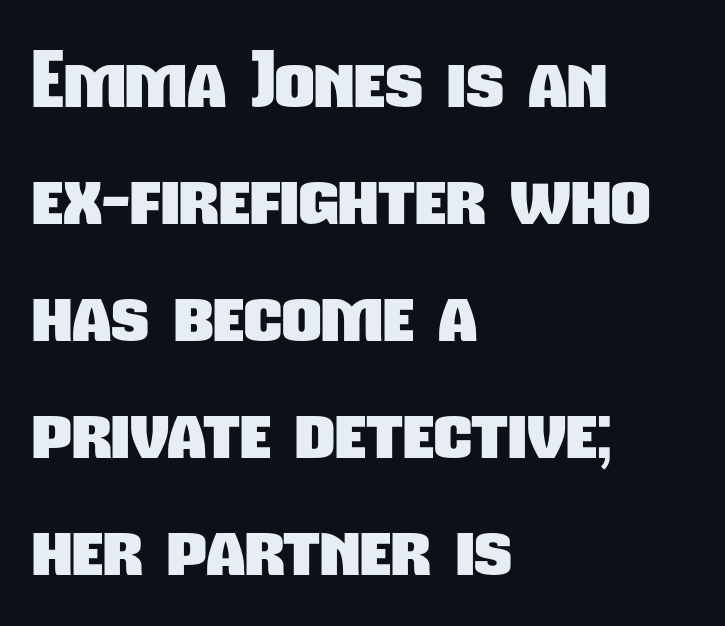
A typesetter would label this face a sans. Its strokes are broad and dark, the hallmark of bold type. The face used here is proportionally spaced, like ordinary book or web type. Leftover space on each line is placed entirely after the last word. The string is rendered with underlining switched off. Normally led — the rows are evenly, conventionally spaced.
